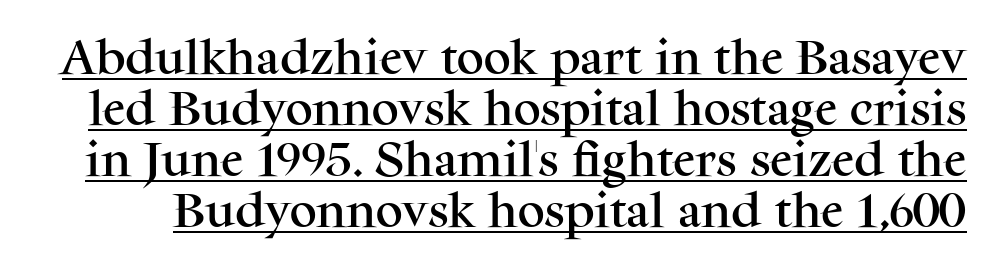
{"serif": "yes", "italic": "no", "width": "normal", "stroke_contrast": "medium", "x_height": "medium", "monospaced": "no", "underline": "yes", "line_spacing": "normal", "line_spacing_ratio": 1.34, "letter_spacing": "normal", "letter_spacing_em": 0.0, "glyph_px": 38}
